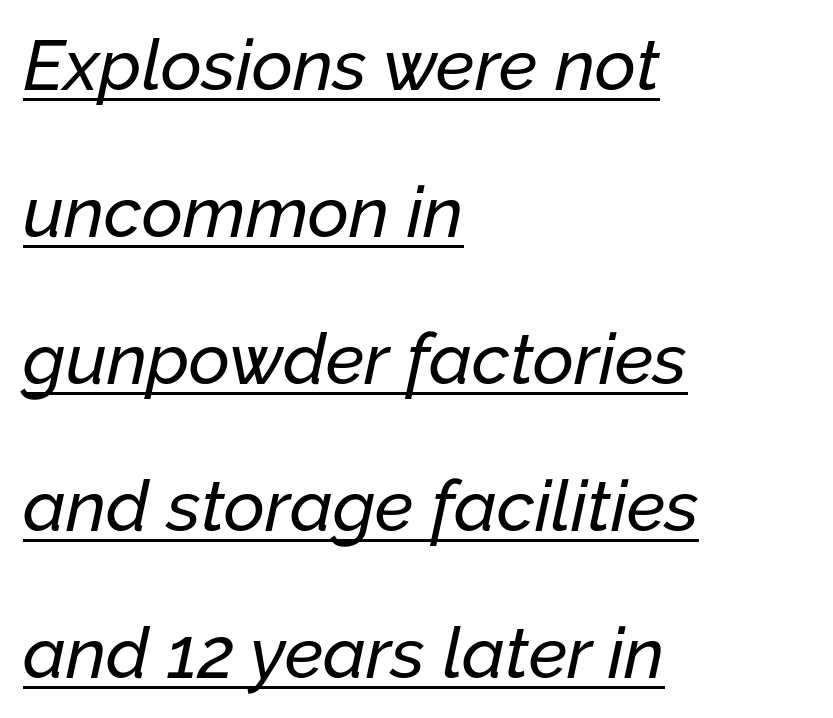
{"italic": "yes", "lean": "right", "slant_degrees": 12, "width": "normal", "stroke_contrast": "low", "x_height": "medium", "monospaced": "no", "underline": "yes", "align": "left", "line_spacing": "loose", "line_spacing_ratio": 2.07, "letter_spacing": "normal", "letter_spacing_em": 0.0, "glyph_px": 71}
